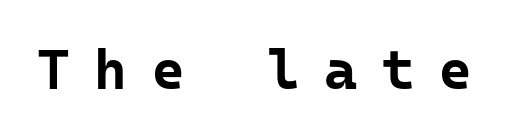
{"serif": "no", "italic": "no", "bold": "yes", "weight": "bold", "width": "normal", "stroke_contrast": "low", "x_height": "medium", "underline": "no", "letter_spacing": "wide", "letter_spacing_em": 0.44, "glyph_px": 56}
